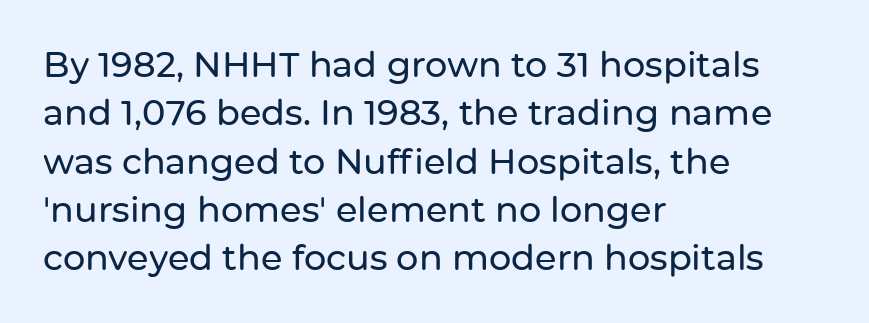
The image shows 35 px sans-serif type, upright; set left-aligned, normal line spacing (1.38x), normal letter spacing, not underlined; low stroke contrast and a medium x-height.
